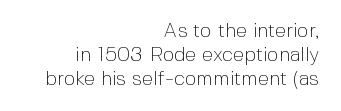
{"italic": "no", "bold": "no", "underline": "no", "align": "right", "line_spacing_ratio": 1.2, "letter_spacing": "normal", "letter_spacing_em": 0.0, "glyph_px": 20}
